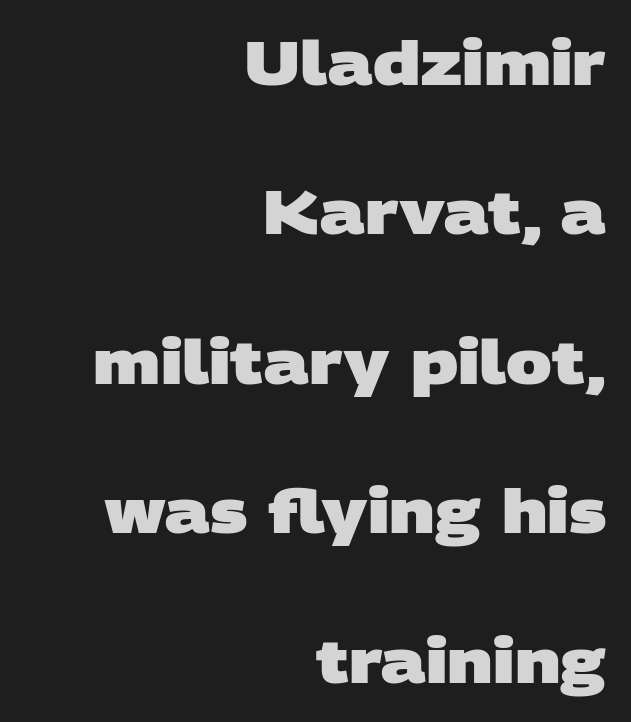
Q: Is the text bold? A: Yes.
Q: Is the typeface a serif or a sans-serif typeface? A: Sans-serif.
Q: Is the text underlined? A: No.
Q: How is the paragraph aligned? A: Right-aligned.
Q: Is the spacing between letters normal or unusually wide? A: Normal.
Q: Is the spacing between lines tight, normal or loose? A: Loose.
Q: Width (condensed, normal, or wide)? A: Wide.
Q: Stroke contrast? A: Low.
Q: x-height? A: Large.
Q: Monospaced? A: No.
